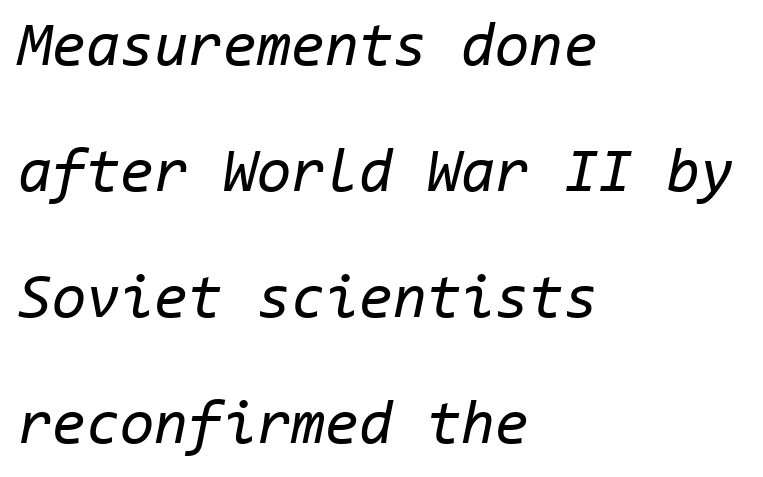
Q: Is the text bold? A: No.
Q: Is the text italic (slanted)? A: Yes, it leans right by about 11 degrees.
Q: Is the text underlined? A: No.
Q: How is the paragraph aligned? A: Left-aligned.
Q: Is the spacing between letters normal or unusually wide? A: Normal.
Q: Is the spacing between lines tight, normal or loose? A: Loose.
Q: Width (condensed, normal, or wide)? A: Normal.
Q: Stroke contrast? A: Low.
Q: x-height? A: Medium.
Q: Monospaced? A: Yes.
